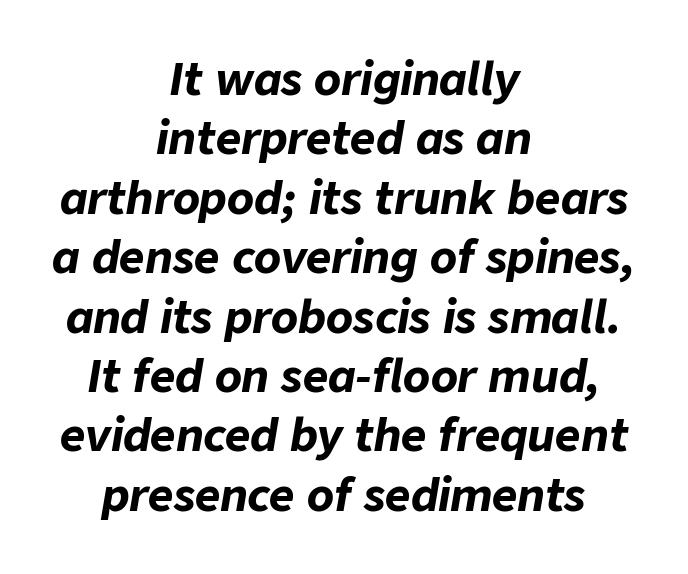
The image shows 44 px bold type, italic (leaning right); set centered, normal line spacing (1.35x), normal letter spacing, not underlined; low stroke contrast and a medium x-height.
